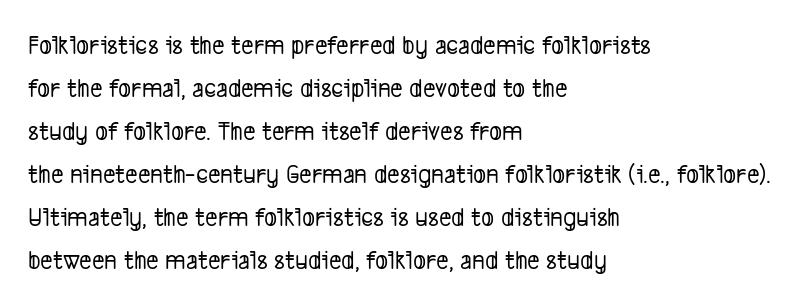
The image shows 27 px text type; set left-aligned, normal line spacing (1.59x), normal letter spacing, not underlined.
